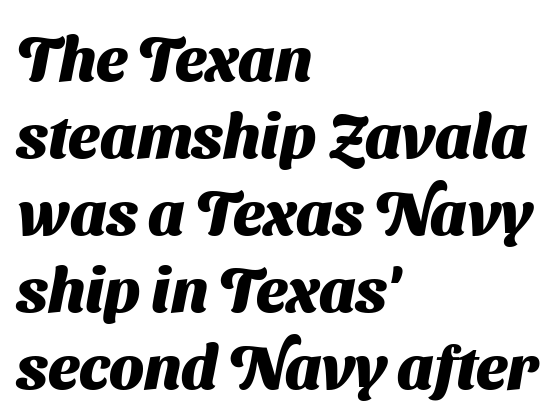
The image shows 62 px heavy sans-serif type; set left-aligned, line spacing 1.24x, normal letter spacing, not underlined; medium stroke contrast and a medium x-height.
